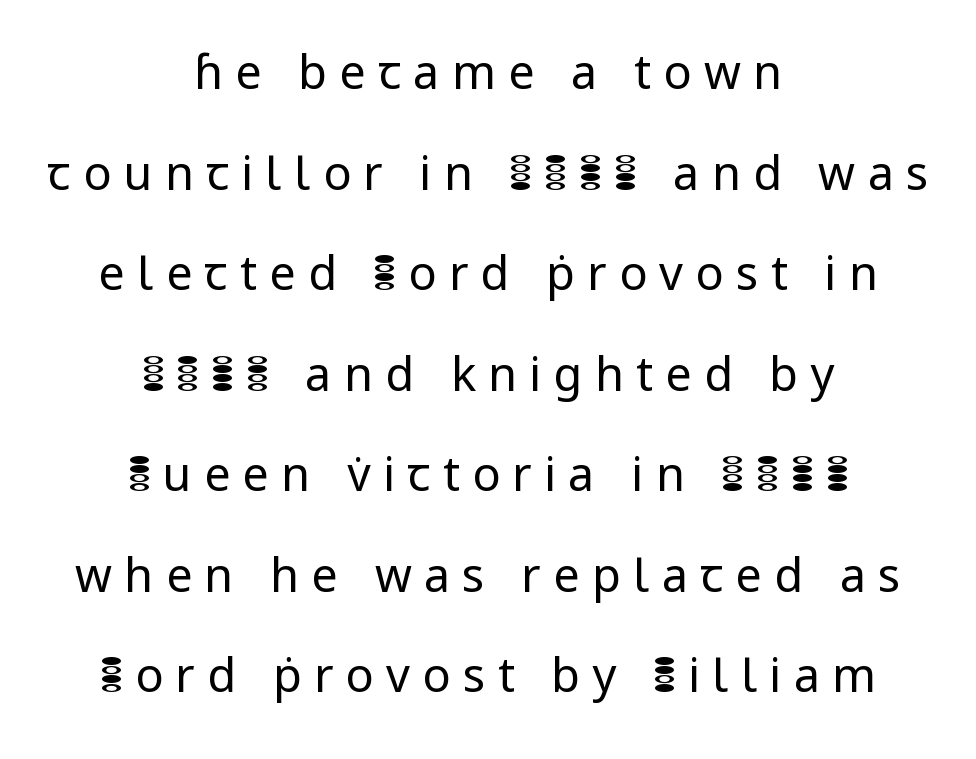
Q: Is the text bold? A: No.
Q: Is the text italic (slanted)? A: No, it is upright.
Q: Is the typeface a serif or a sans-serif typeface? A: Sans-serif.
Q: Is the text underlined? A: No.
Q: How is the paragraph aligned? A: Centered.
Q: Is the spacing between letters normal or unusually wide? A: Unusually wide.
Q: Is the spacing between lines tight, normal or loose? A: Loose.
Q: Width (condensed, normal, or wide)? A: Normal.
Q: Stroke contrast? A: Low.
Q: x-height? A: Medium.
Q: Monospaced? A: No.
